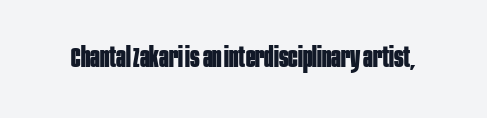
Q: Is the text bold? A: Yes.
Q: Is the text italic (slanted)? A: No, it is upright.
Q: Is the typeface a serif or a sans-serif typeface? A: Sans-serif.
Q: Is the text underlined? A: No.
Q: Is the spacing between letters normal or unusually wide? A: Normal.
Q: Width (condensed, normal, or wide)? A: Condensed.
Q: Stroke contrast? A: Low.
Q: x-height? A: Large.
Q: Monospaced? A: No.
